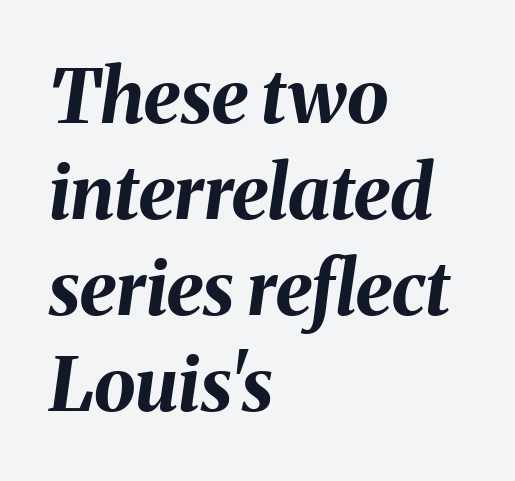
Q: Is the text bold? A: Yes.
Q: Is the text italic (slanted)? A: Yes, it leans right by about 8 degrees.
Q: Is the text underlined? A: No.
Q: How is the paragraph aligned? A: Left-aligned.
Q: Is the spacing between letters normal or unusually wide? A: Normal.
Q: Is the spacing between lines tight, normal or loose? A: Normal.
Q: Width (condensed, normal, or wide)? A: Normal.
Q: Stroke contrast? A: Medium.
Q: x-height? A: Medium.
Q: Monospaced? A: No.
